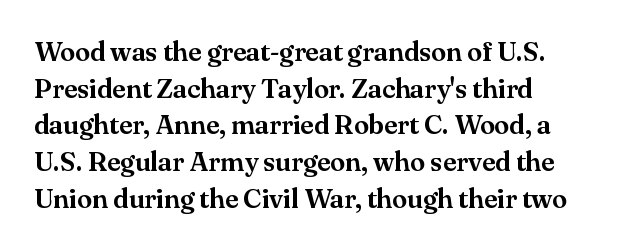
The image shows 27 px text type, upright; set left-aligned, normal line spacing (1.36x), normal letter spacing, not underlined.
